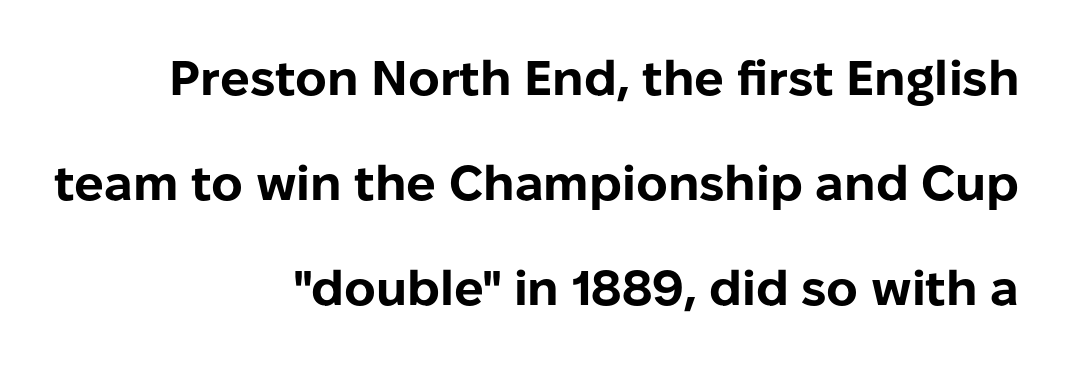
{"serif": "no", "italic": "no", "bold": "yes", "weight": "bold", "width": "normal", "stroke_contrast": "low", "x_height": "medium", "monospaced": "no", "underline": "no", "align": "right", "line_spacing": "loose", "line_spacing_ratio": 2.14, "letter_spacing": "normal", "letter_spacing_em": 0.0, "glyph_px": 49}
